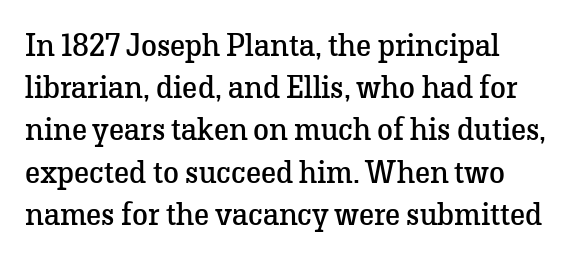
The image shows 32 px regular-weight serif type, upright; set left-aligned, normal line spacing (1.32x), normal letter spacing, not underlined; low stroke contrast and a medium x-height.
